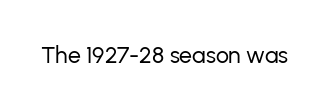
Q: Is the text bold? A: No.
Q: Is the text italic (slanted)? A: No, it is upright.
Q: Is the text underlined? A: No.
Q: Is the spacing between letters normal or unusually wide? A: Normal.
